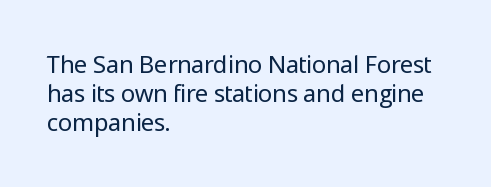
Q: Is the text bold? A: No.
Q: Is the text italic (slanted)? A: No, it is upright.
Q: Is the text underlined? A: No.
Q: How is the paragraph aligned? A: Left-aligned.
Q: Is the spacing between letters normal or unusually wide? A: Normal.
